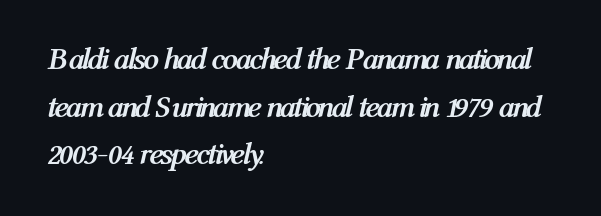
Q: Is the text bold? A: Yes.
Q: Is the text italic (slanted)? A: Yes, it leans right by about 12 degrees.
Q: Is the text underlined? A: No.
Q: How is the paragraph aligned? A: Left-aligned.
Q: Is the spacing between letters normal or unusually wide? A: Normal.
Q: Is the spacing between lines tight, normal or loose? A: Normal.
Q: Width (condensed, normal, or wide)? A: Condensed.
Q: Stroke contrast? A: Medium.
Q: x-height? A: Medium.
Q: Monospaced? A: No.
